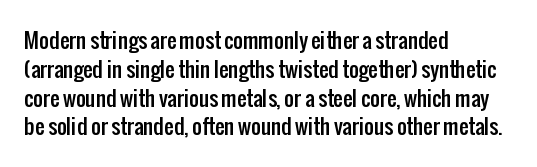
The image shows 21 px text type, upright; set left-aligned, normal line spacing (1.37x), normal letter spacing, not underlined.
